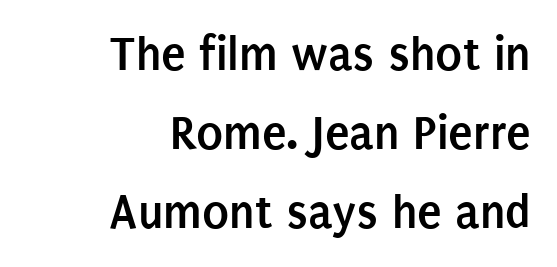
The letterforms sit shoulder to shoulder at normal distance. Quick note: underline off. The axis of the letterforms is exactly vertical. Does the type have serifs? No, each stem ends abruptly. Varying glyph widths throughout — classic text-font behaviour. The rendering uses a moderate line-height, typical for paragraphs.
